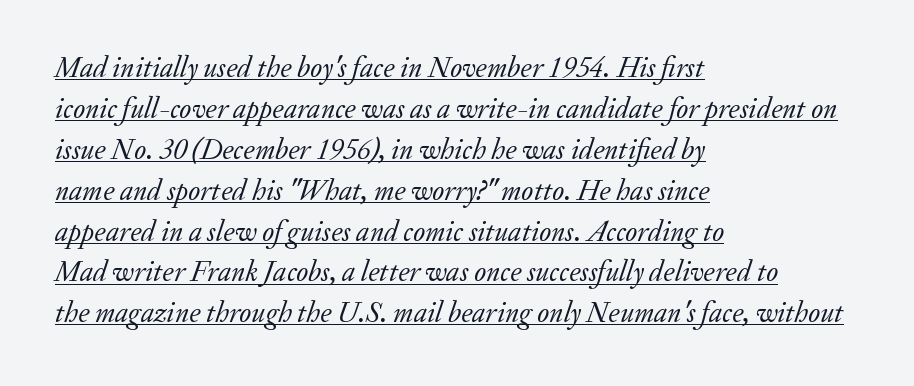
The image shows 29 px regular-weight serif type, italic (leaning right); set left-aligned, normal line spacing (1.41x), normal letter spacing, underlined; low stroke contrast and a small x-height.
